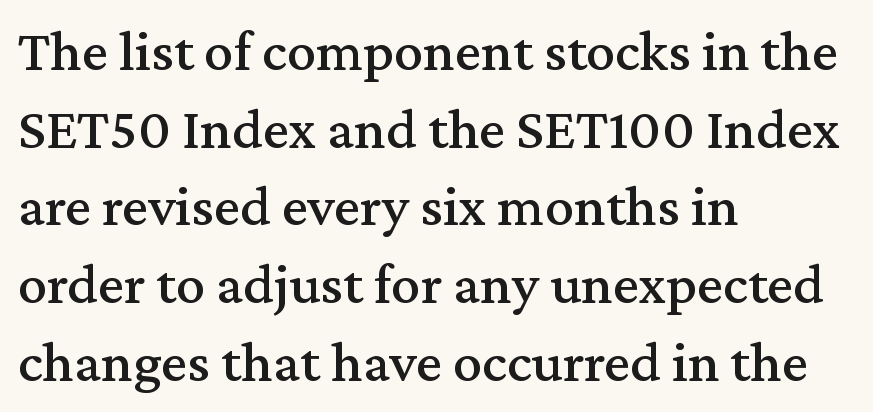
The image shows 58 px serif type, upright; set left-aligned, normal line spacing (1.34x), normal letter spacing, not underlined; medium stroke contrast and a medium x-height.
